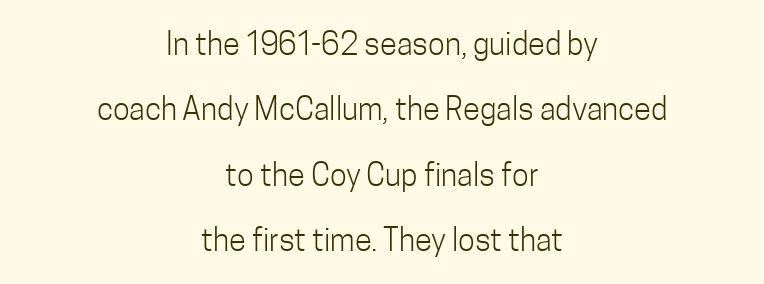
Nothing heavy about these letters — not bold at all. Here the designer chose a conventional face with non-uniform glyph widths. Type style note: lacks serifs. The baseline area is clear. Is there any slant? The stems are plumb.
